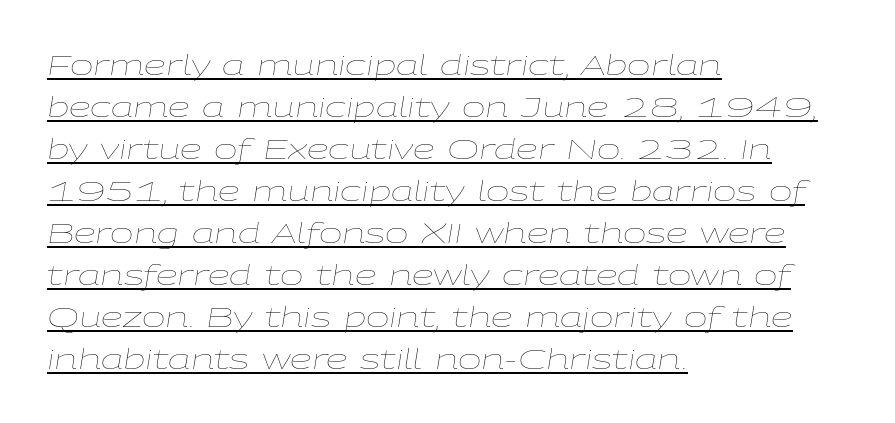
Q: Is the text bold? A: No.
Q: Is the text italic (slanted)? A: Yes, it leans right by about 9 degrees.
Q: Is the text underlined? A: Yes.
Q: How is the paragraph aligned? A: Left-aligned.
Q: Is the spacing between letters normal or unusually wide? A: Normal.
Q: Is the spacing between lines tight, normal or loose? A: Normal.
Q: Width (condensed, normal, or wide)? A: Wide.
Q: Stroke contrast? A: Low.
Q: x-height? A: Medium.
Q: Monospaced? A: No.
